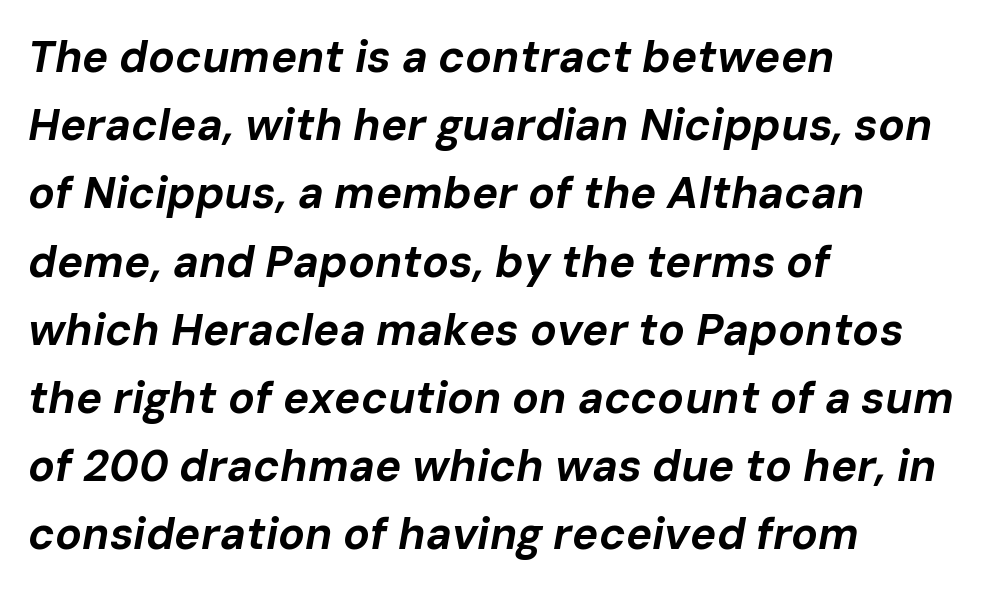
Q: Is the text bold? A: Yes.
Q: Is the text italic (slanted)? A: Yes, it leans right by about 10 degrees.
Q: Is the text underlined? A: No.
Q: How is the paragraph aligned? A: Left-aligned.
Q: Is the spacing between letters normal or unusually wide? A: Normal.
Q: Is the spacing between lines tight, normal or loose? A: Normal.
Q: Width (condensed, normal, or wide)? A: Normal.
Q: Stroke contrast? A: Low.
Q: x-height? A: Medium.
Q: Monospaced? A: No.
